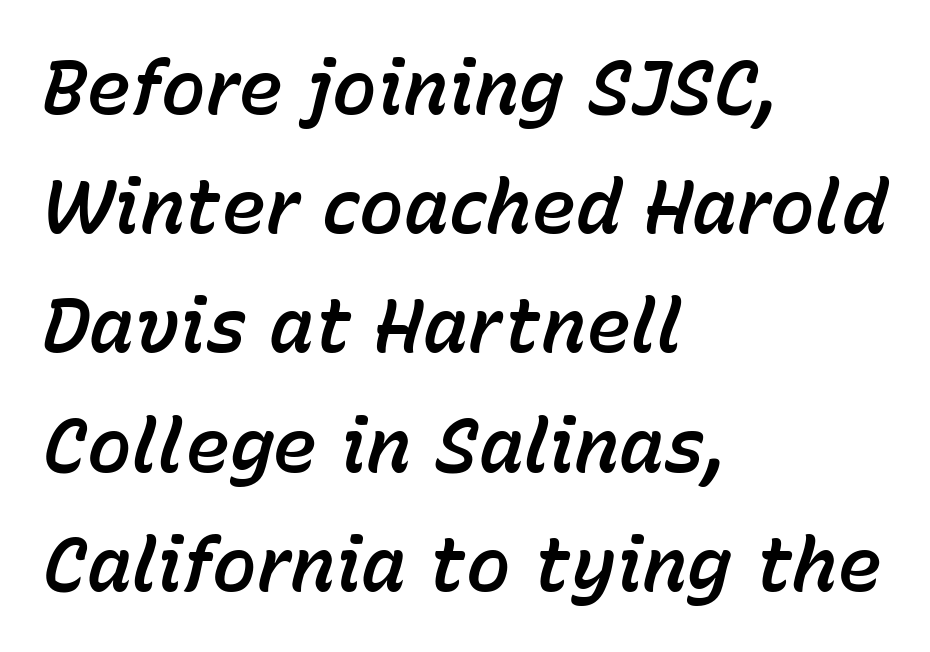
The image shows 75 px text type, italic (leaning right); set left-aligned, normal line spacing (1.59x), normal letter spacing, not underlined; low stroke contrast and a medium x-height.
